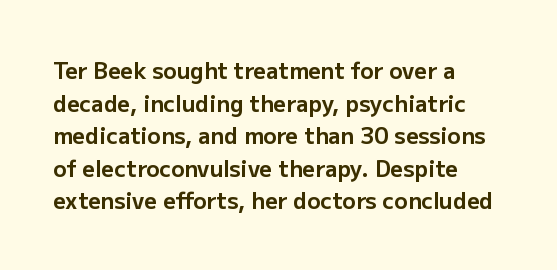
Q: Is the text bold? A: Yes.
Q: Is the text italic (slanted)? A: No, it is upright.
Q: Is the text underlined? A: No.
Q: How is the paragraph aligned? A: Left-aligned.
Q: Is the spacing between letters normal or unusually wide? A: Normal.
Q: Is the spacing between lines tight, normal or loose? A: Normal.
